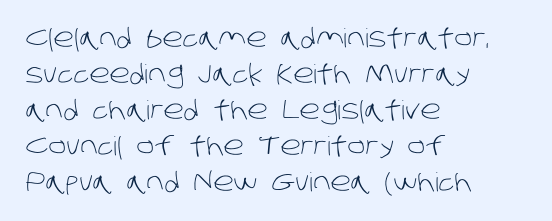
The image shows 26 px text type; set left-aligned, normal line spacing (1.38x), normal letter spacing, not underlined.
